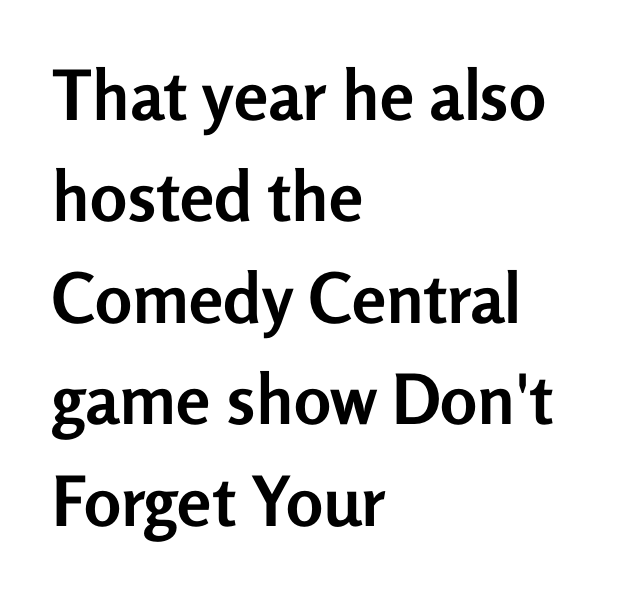
Q: Is the text bold? A: Yes.
Q: Is the text italic (slanted)? A: No, it is upright.
Q: Is the typeface a serif or a sans-serif typeface? A: Sans-serif.
Q: Is the text underlined? A: No.
Q: How is the paragraph aligned? A: Left-aligned.
Q: Is the spacing between letters normal or unusually wide? A: Normal.
Q: Is the spacing between lines tight, normal or loose? A: Normal.
Q: Width (condensed, normal, or wide)? A: Normal.
Q: Stroke contrast? A: Low.
Q: x-height? A: Medium.
Q: Monospaced? A: No.
